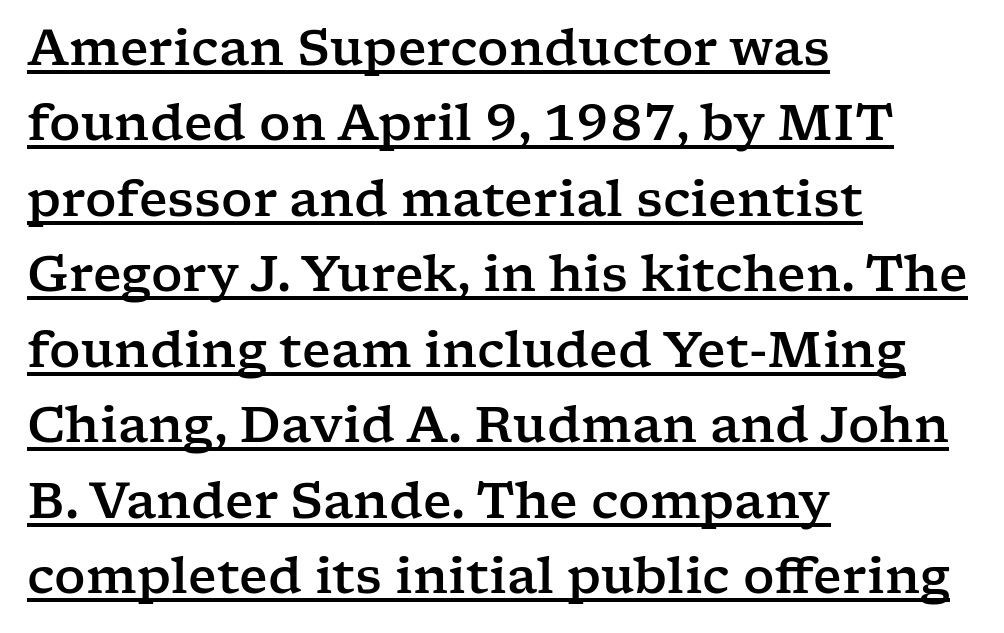
The image shows 49 px wide serif type, upright; set left-aligned, normal line spacing (1.54x), normal letter spacing, underlined; low stroke contrast and a medium x-height.
